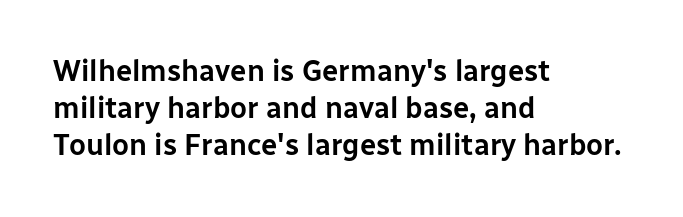
{"serif": "no", "italic": "no", "width": "normal", "stroke_contrast": "low", "x_height": "medium", "monospaced": "no", "underline": "no", "align": "left", "line_spacing": "normal", "line_spacing_ratio": 1.28, "letter_spacing": "normal", "letter_spacing_em": 0.0, "glyph_px": 29}
